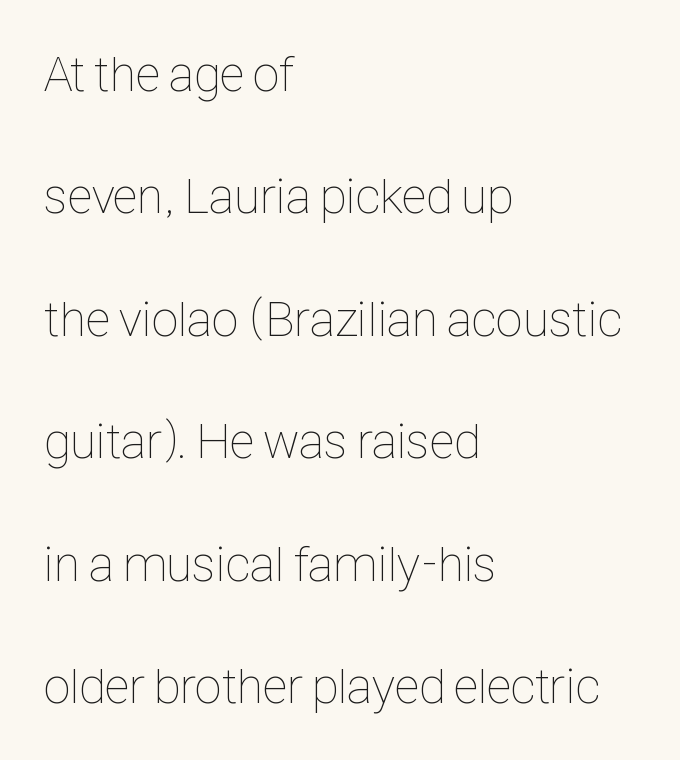
Q: Is the text bold? A: No.
Q: Is the text italic (slanted)? A: No, it is upright.
Q: Is the text underlined? A: No.
Q: How is the paragraph aligned? A: Left-aligned.
Q: Is the spacing between letters normal or unusually wide? A: Normal.
Q: Is the spacing between lines tight, normal or loose? A: Loose.
Q: Width (condensed, normal, or wide)? A: Condensed.
Q: Stroke contrast? A: Low.
Q: x-height? A: Medium.
Q: Monospaced? A: No.
